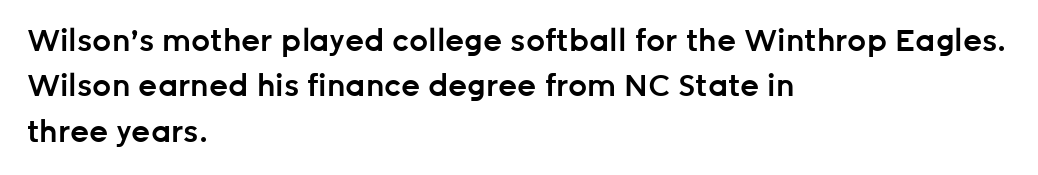
{"serif": "no", "italic": "no", "bold": "semi", "weight": "semibold", "width": "normal", "stroke_contrast": "low", "x_height": "medium", "monospaced": "no", "underline": "no", "align": "left", "line_spacing": "normal", "line_spacing_ratio": 1.51, "letter_spacing": "normal", "letter_spacing_em": 0.0, "glyph_px": 30}
